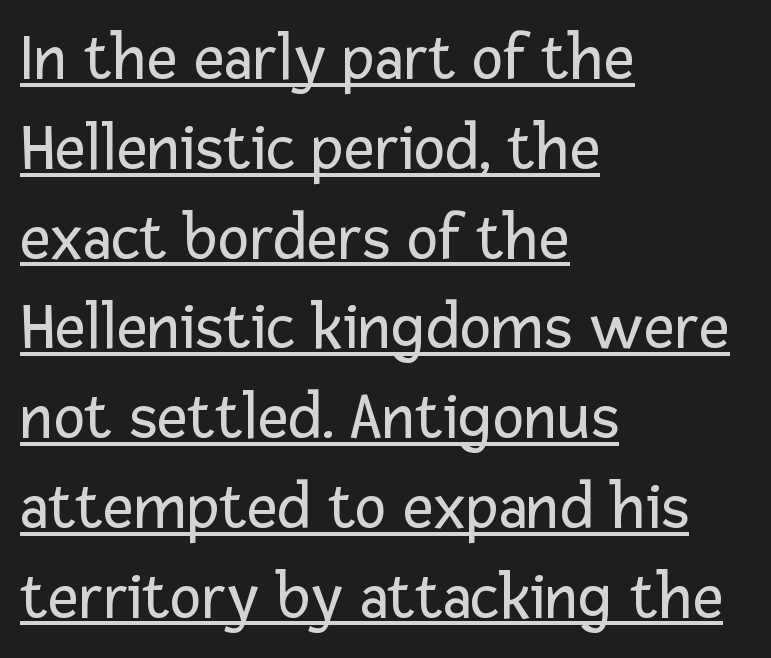
Q: Is the text bold? A: No.
Q: Is the text italic (slanted)? A: No, it is upright.
Q: Is the typeface a serif or a sans-serif typeface? A: Sans-serif.
Q: Is the text underlined? A: Yes.
Q: How is the paragraph aligned? A: Left-aligned.
Q: Is the spacing between letters normal or unusually wide? A: Normal.
Q: Is the spacing between lines tight, normal or loose? A: Normal.
Q: Width (condensed, normal, or wide)? A: Normal.
Q: Stroke contrast? A: Low.
Q: x-height? A: Medium.
Q: Monospaced? A: No.
